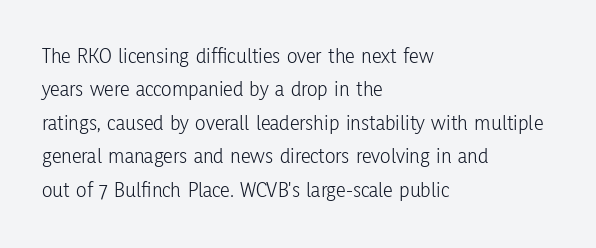
Summary of vertical rhythm: regular, with standard interline spacing. No extra ink here — the face is not bold. Quick note: not italic, upright. Horizontal alignment here is leftward, the default for most running prose.
